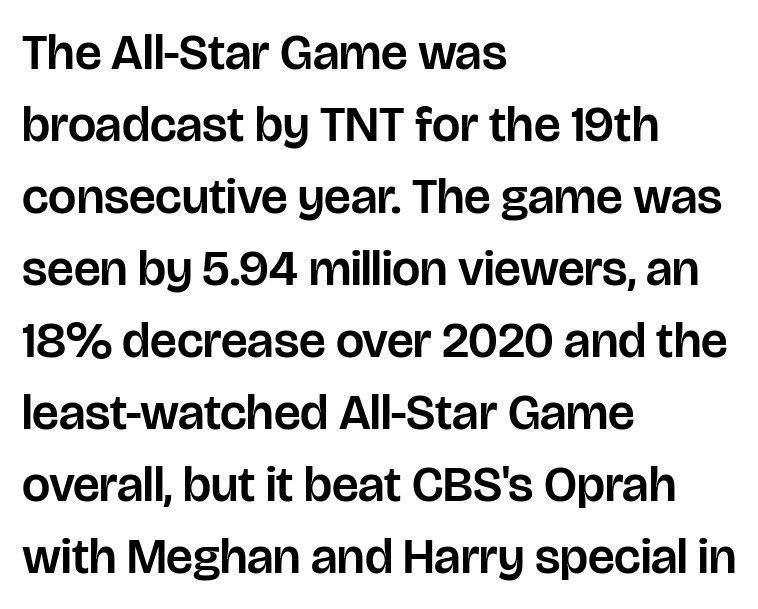
{"serif": "no", "italic": "no", "width": "normal", "stroke_contrast": "low", "x_height": "large", "monospaced": "no", "underline": "no", "align": "left", "line_spacing": "normal", "line_spacing_ratio": 1.44, "letter_spacing": "normal", "letter_spacing_em": 0.0, "glyph_px": 50}
